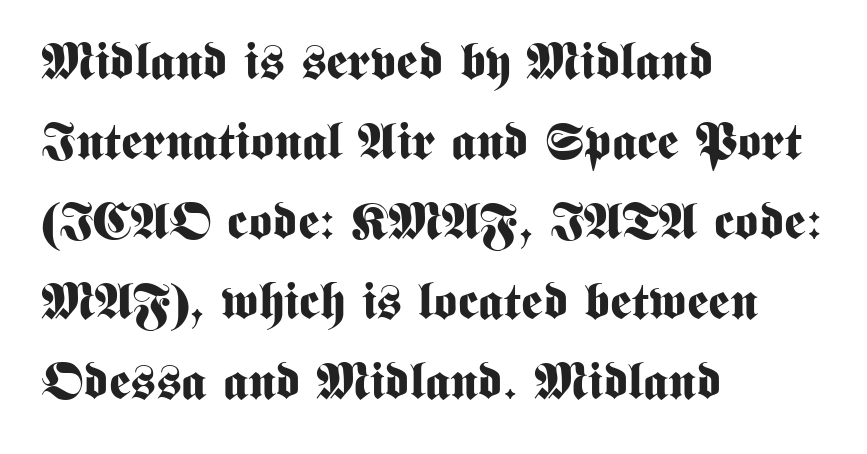
The image shows 51 px bold, condensed sans-serif type, upright; set left-aligned, normal line spacing (1.57x), normal letter spacing, not underlined; medium stroke contrast and a medium x-height.
